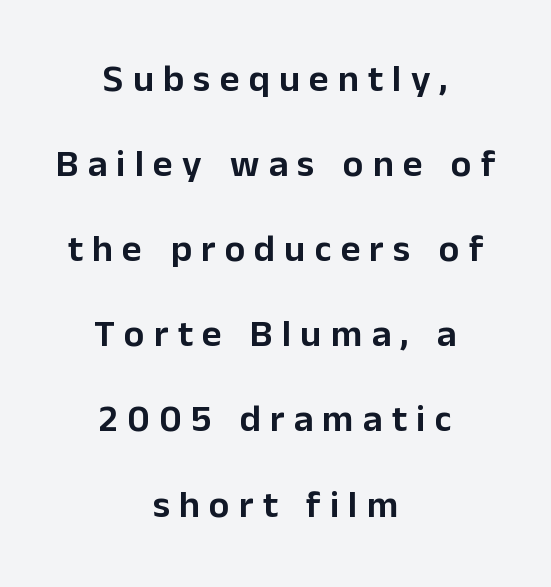
The image shows 38 px sans-serif type, upright; set centered, loose line spacing (2.24x), unusually wide letter spacing (+0.24 em), not underlined; low stroke contrast and a medium x-height.
